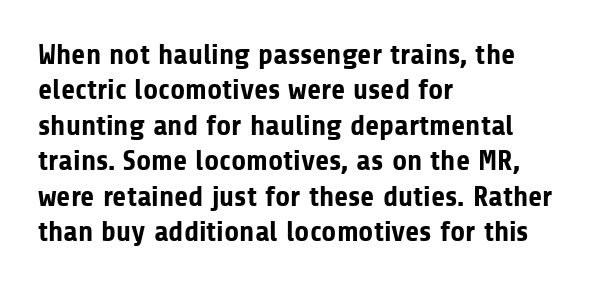
The image shows 29 px bold sans-serif type, upright; set left-aligned, line spacing 1.22x, normal letter spacing, not underlined; low stroke contrast and a medium x-height.
